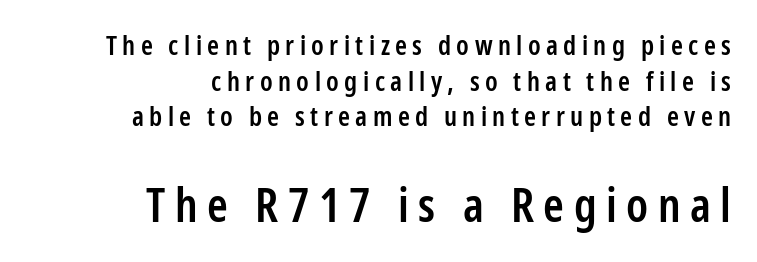
{"serif": "no", "italic": "no", "bold": "semi", "weight": "semibold", "width": "condensed", "stroke_contrast": "low", "x_height": "medium", "monospaced": "no", "underline": "no", "align": "right", "line_spacing": "normal", "line_spacing_ratio": 1.32, "letter_spacing": "wide", "letter_spacing_em": 0.2, "larger_block": "second", "size_ratio": 1.74, "glyph_px": 47}
